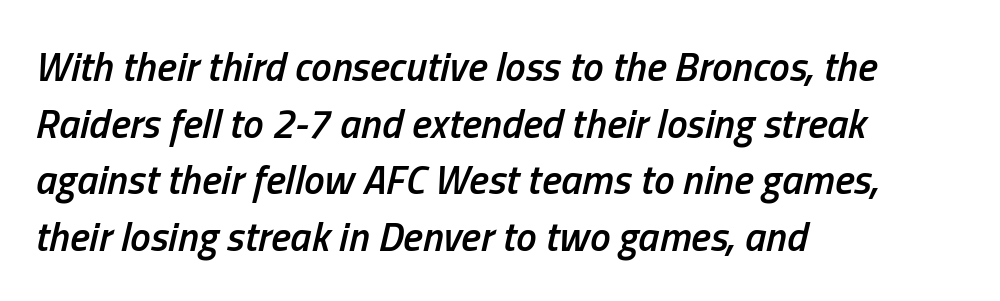
Q: Is the text bold? A: Semi-bold.
Q: Is the text italic (slanted)? A: Yes, it leans right by about 13 degrees.
Q: Is the text underlined? A: No.
Q: How is the paragraph aligned? A: Left-aligned.
Q: Is the spacing between letters normal or unusually wide? A: Normal.
Q: Is the spacing between lines tight, normal or loose? A: Normal.
Q: Width (condensed, normal, or wide)? A: Condensed.
Q: Stroke contrast? A: Low.
Q: x-height? A: Medium.
Q: Monospaced? A: No.
